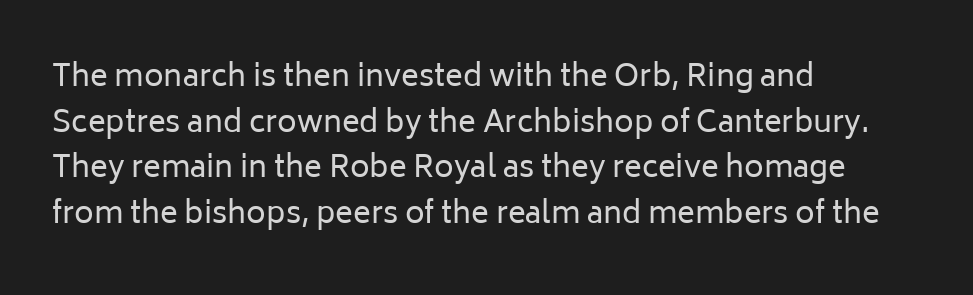
{"serif": "no", "italic": "no", "bold": "no", "weight": "regular", "width": "normal", "stroke_contrast": "low", "x_height": "medium", "monospaced": "no", "underline": "no", "align": "left", "line_spacing": "normal", "line_spacing_ratio": 1.52, "letter_spacing": "normal", "letter_spacing_em": 0.0, "glyph_px": 30}
